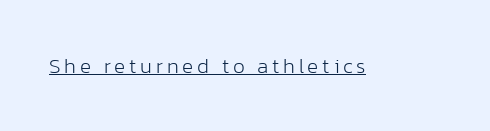
The image shows 21 px text type, upright; set underlined.
